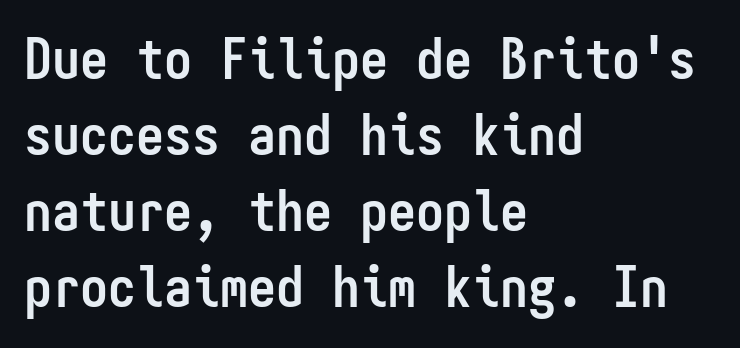
A normal amount of white space separates one row of letters from the next. A student would call this left alignment; a typographer would say flush left, rag right. Is this a fixed-width face? Yes — each glyph sits in an identical cell. Here the glyphs are tracked normally, forming tight word shapes. The specimen reads as upright at a glance.
